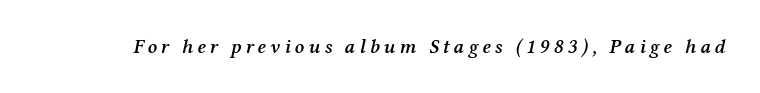
{"italic": "yes", "lean": "right", "slant_degrees": 12, "bold": "semi", "underline": "no", "letter_spacing": "wide", "letter_spacing_em": 0.21, "glyph_px": 20}
